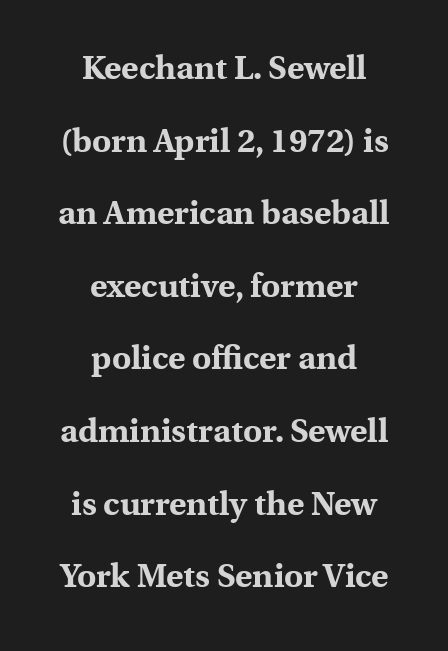
Layout note: lines centered. The letters sit at their default tracking, neither squeezed nor spread. Descenders are the only things crossing below the line. A typesetter would call this proportional, since set widths differ per character. A typesetter would call this leading open, well beyond the default.
